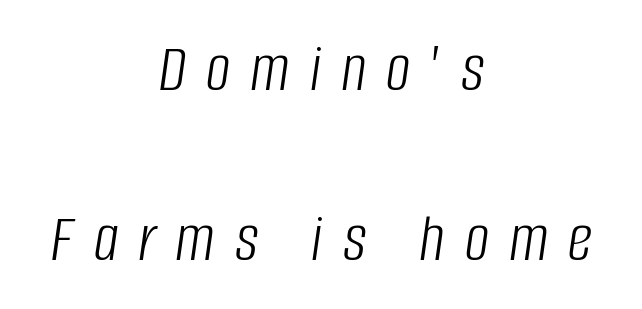
{"italic": "yes", "lean": "right", "slant_degrees": 8, "bold": "no", "weight": "light", "width": "condensed", "stroke_contrast": "low", "x_height": "large", "monospaced": "no", "underline": "no", "align": "center", "line_spacing": "loose", "line_spacing_ratio": 2.47, "letter_spacing": "wide", "letter_spacing_em": 0.29, "glyph_px": 69}
